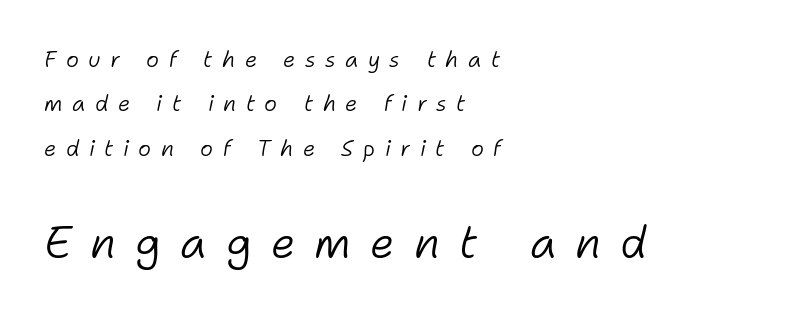
The image shows 44 px light type, italic (leaning right); set left-aligned, loose line spacing (2.02x), unusually wide letter spacing (+0.43 em), not underlined; the second (bottom) block is 2.0x larger; low stroke contrast and a medium x-height.
